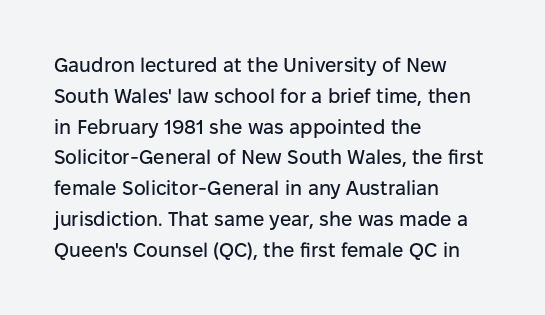
Q: Is the text italic (slanted)? A: No, it is upright.
Q: Is the text underlined? A: No.
Q: How is the paragraph aligned? A: Left-aligned.
Q: Is the spacing between letters normal or unusually wide? A: Normal.
Q: Is the spacing between lines tight, normal or loose? A: Normal.
